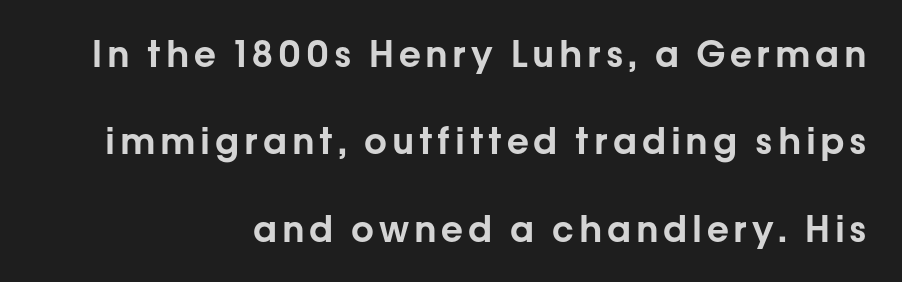
The leading is generous, giving the passage an open texture. Tall strokes in this sample are plumb rather than angled. The designer went with a sans here, leaving each stem footless. A typesetter would call this proportional, since set widths differ per character. Horizontally, the lines are justified to the trailing edge only. Quick note: underline off.
